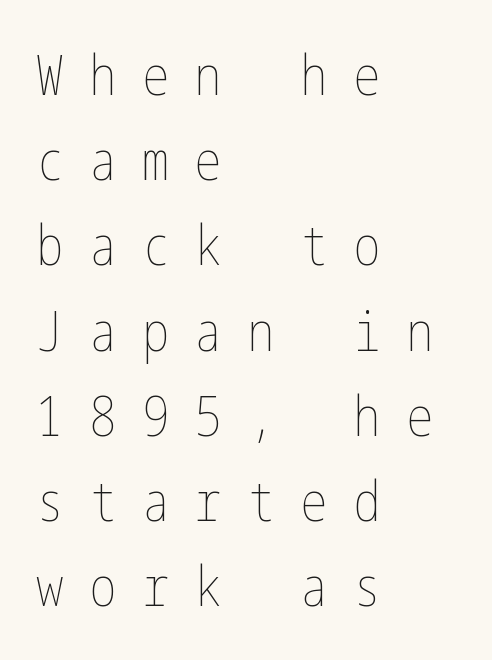
The designer left line spacing at the default. If you drew a ruler down the left edge, every line would touch it. What stands out about the letter spacing? Its width — letters are far apart. Does the lettering tilt? It doesn't — this is upright. The font is comparable to plain body text, perhaps lighter.
